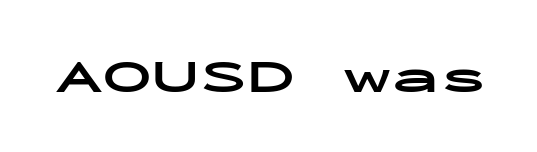
The image shows 48 px bold, wide sans-serif type, upright, monospaced; set normal letter spacing, not underlined; low stroke contrast and a medium x-height.
